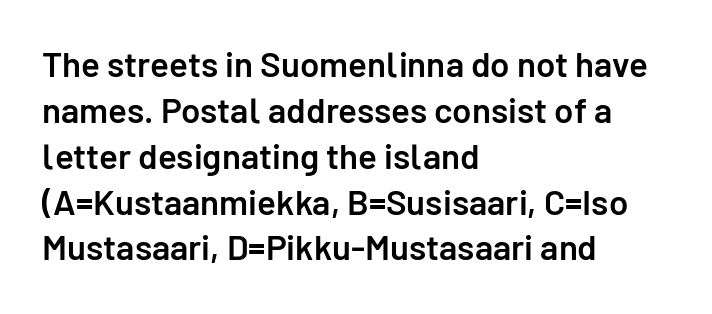
The image shows 35 px semibold sans-serif type, upright; set left-aligned, normal line spacing (1.31x), normal letter spacing, not underlined; low stroke contrast and a medium x-height.
